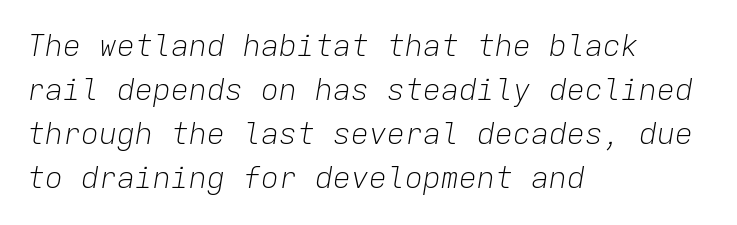
The image shows 30 px light type, italic (leaning right), monospaced; set left-aligned, normal line spacing (1.47x), normal letter spacing, not underlined; low stroke contrast and a medium x-height.
